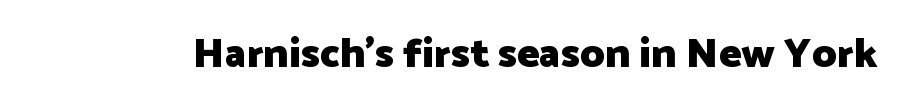
In terms of letterform style, serifs are entirely absent. Is this a fixed-width face? No — the glyphs have proportional, varying widths. Every letter is thick-stroked: bold, no question. The glyphs are unaccompanied by any horizontal stroke below them. The axis of the letterforms is exactly vertical. Students, note that the glyphs here touch the page at normal intervals.
